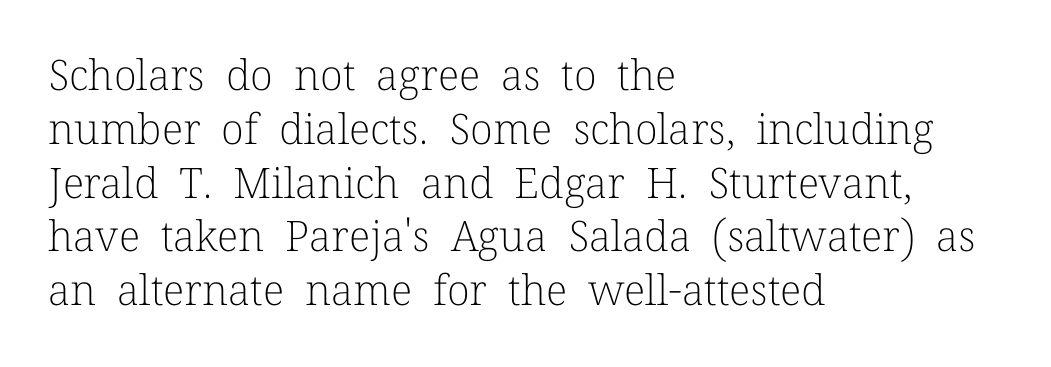
{"serif": "yes", "italic": "no", "bold": "no", "weight": "light", "width": "normal", "stroke_contrast": "low", "x_height": "medium", "monospaced": "no", "underline": "no", "align": "left", "line_spacing": "normal", "line_spacing_ratio": 1.28, "letter_spacing": "normal", "letter_spacing_em": 0.0, "glyph_px": 42}
